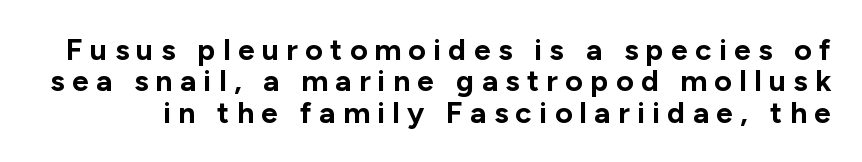
Q: Is the text bold? A: Yes.
Q: Is the text italic (slanted)? A: No, it is upright.
Q: Is the typeface a serif or a sans-serif typeface? A: Sans-serif.
Q: Is the text underlined? A: No.
Q: Is the spacing between letters normal or unusually wide? A: Unusually wide.
Q: Is the spacing between lines tight, normal or loose? A: Tight.
Q: Width (condensed, normal, or wide)? A: Normal.
Q: Stroke contrast? A: Low.
Q: x-height? A: Medium.
Q: Monospaced? A: No.
